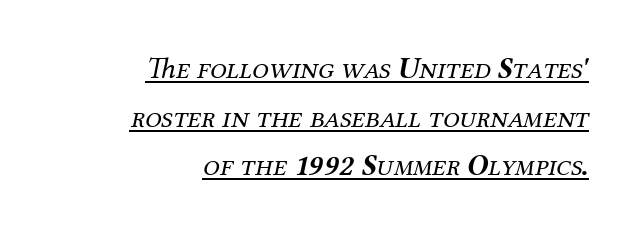
Decoration check: the copy is underlined. The glyphs look as if they've been sheared to an angle. Stems and bowls with no extra thickness — not bold. The line texture is even and compact thanks to regular tracking. The text block is weighted toward the right margin, trailing off unevenly leftward. A serif font was chosen for this passage.
